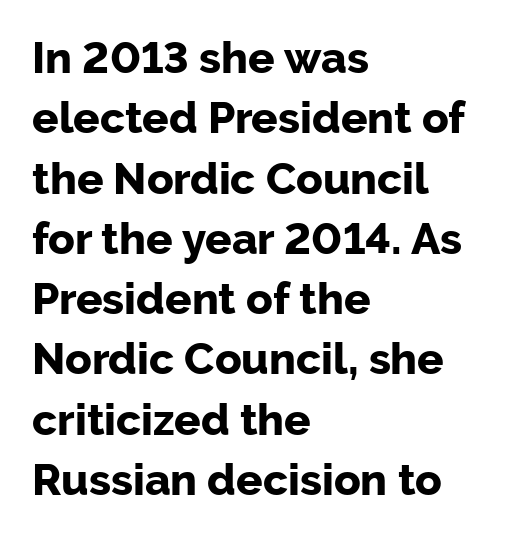
{"serif": "no", "italic": "no", "bold": "yes", "weight": "bold", "width": "normal", "stroke_contrast": "low", "x_height": "medium", "monospaced": "no", "underline": "no", "align": "left", "line_spacing": "normal", "line_spacing_ratio": 1.37, "letter_spacing": "normal", "letter_spacing_em": 0.0, "glyph_px": 44}
